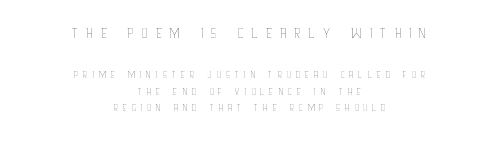
Short note: letters widely spaced. Ascenders rise straight up at ninety degrees. If you squint, the top block still reads clearly — it's the larger of the two. Weight: not bold — regular or lighter. Typeset on center — no edge is straight.
